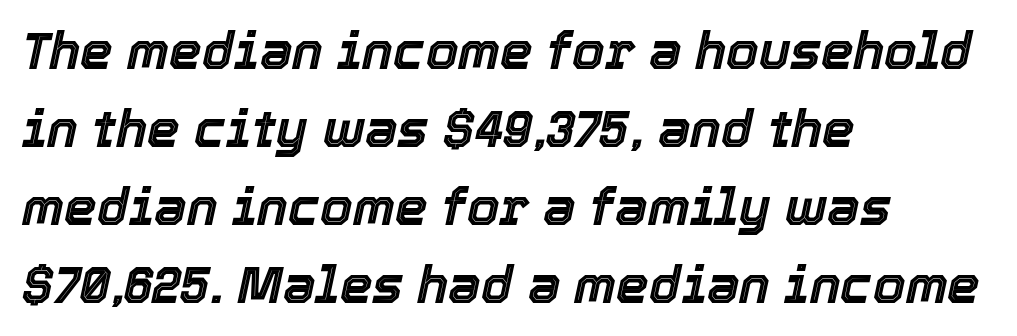
The designer left line spacing at the default. It's the slanting kind of type. This rendering features lettering with no underline. One-word summary of the alignment: left. The face used here is proportionally spaced, like ordinary book or web type.
